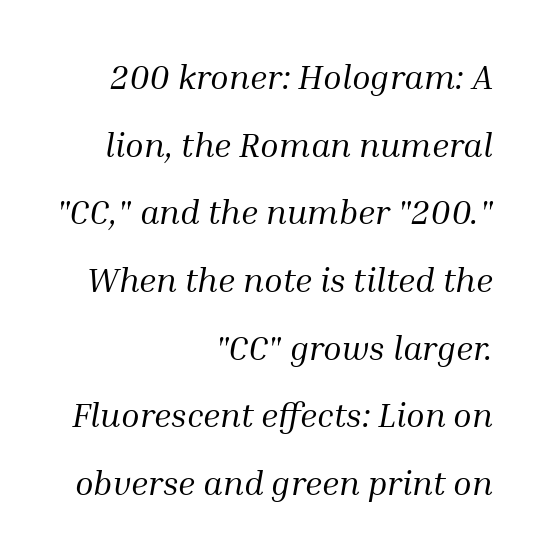
Little horizontal feet cap the strokes, marking this as serif type. Layout note: lines flush right. This rendering features lettering with no underline. How are the letters spaced? Ordinarily, with no added tracking.
